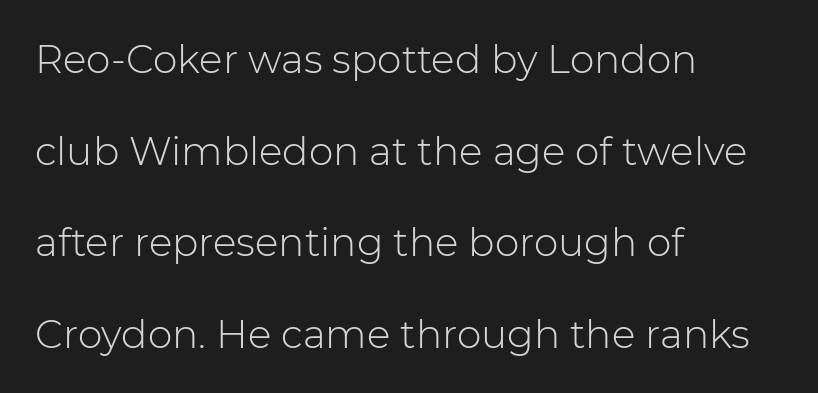
Q: Is the text bold? A: No.
Q: Is the text italic (slanted)? A: No, it is upright.
Q: Is the typeface a serif or a sans-serif typeface? A: Sans-serif.
Q: Is the text underlined? A: No.
Q: How is the paragraph aligned? A: Left-aligned.
Q: Is the spacing between letters normal or unusually wide? A: Normal.
Q: Is the spacing between lines tight, normal or loose? A: Loose.
Q: Width (condensed, normal, or wide)? A: Normal.
Q: Stroke contrast? A: Low.
Q: x-height? A: Medium.
Q: Monospaced? A: No.
